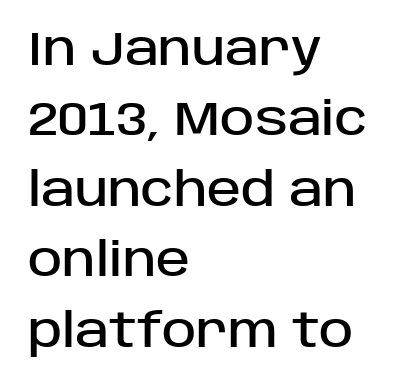
{"serif": "no", "italic": "no", "width": "normal", "stroke_contrast": "low", "x_height": "large", "monospaced": "no", "underline": "no", "align": "left", "line_spacing": "normal", "line_spacing_ratio": 1.53, "letter_spacing": "normal", "letter_spacing_em": 0.0, "glyph_px": 46}
